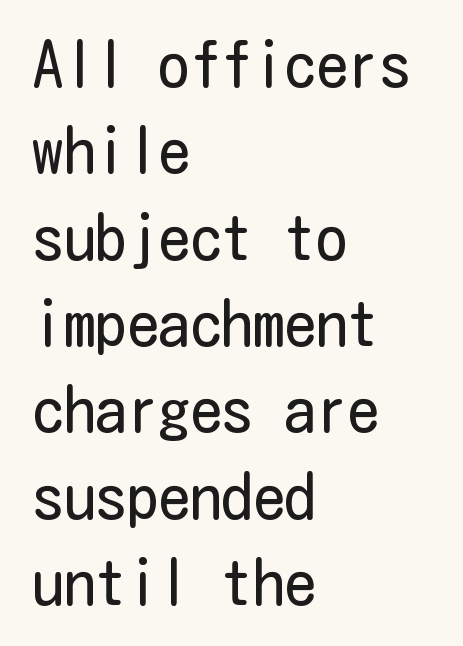
Does the type have serifs? No, each stem ends abruptly. Tracking value appears to be zero — textbook default spacing. Weight: in the light-to-regular range. The specimen omits any rule beneath the text block's lines.
